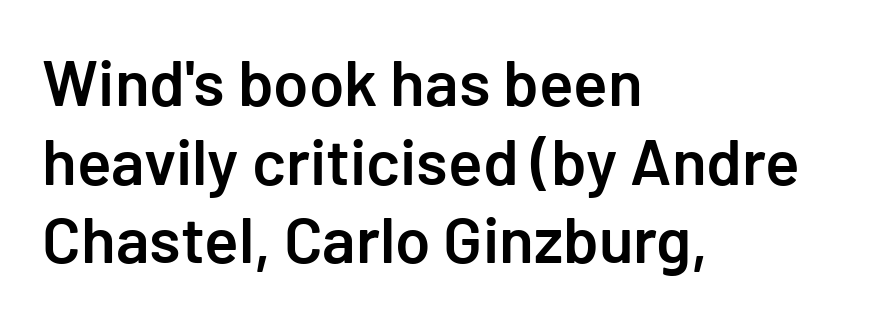
{"serif": "no", "italic": "no", "bold": "semi", "weight": "semibold", "width": "normal", "stroke_contrast": "low", "x_height": "medium", "underline": "no", "align": "left", "line_spacing_ratio": 1.23, "letter_spacing": "normal", "letter_spacing_em": 0.0, "glyph_px": 64}
